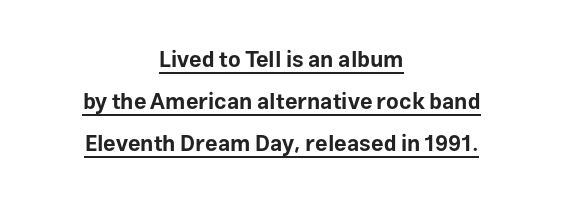
{"italic": "no", "bold": "yes", "underline": "yes", "align": "center", "line_spacing": "loose", "line_spacing_ratio": 1.92, "letter_spacing": "normal", "letter_spacing_em": 0.0, "glyph_px": 22}
